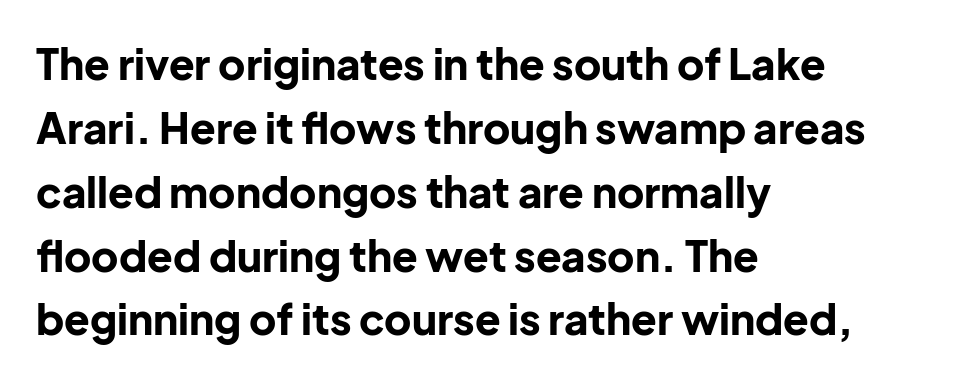
The image shows 42 px bold sans-serif type, upright; set left-aligned, normal line spacing (1.52x), normal letter spacing, not underlined; low stroke contrast and a medium x-height.
